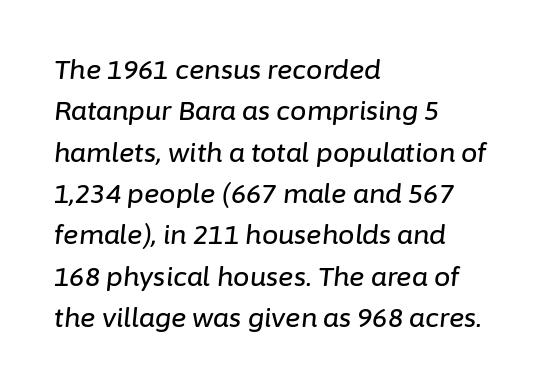
{"italic": "yes", "lean": "right", "slant_degrees": 6, "underline": "no", "align": "left", "line_spacing": "normal", "line_spacing_ratio": 1.59, "letter_spacing": "normal", "letter_spacing_em": 0.0, "glyph_px": 26}
